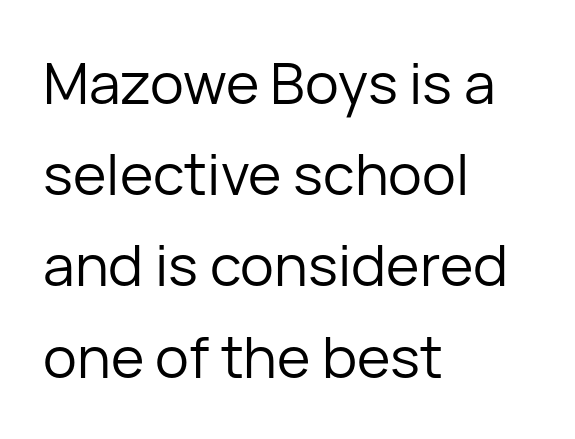
{"serif": "no", "italic": "no", "bold": "no", "weight": "regular", "width": "normal", "stroke_contrast": "low", "x_height": "medium", "monospaced": "no", "underline": "no", "align": "left", "line_spacing": "normal", "line_spacing_ratio": 1.6, "letter_spacing": "normal", "letter_spacing_em": 0.0, "glyph_px": 57}
